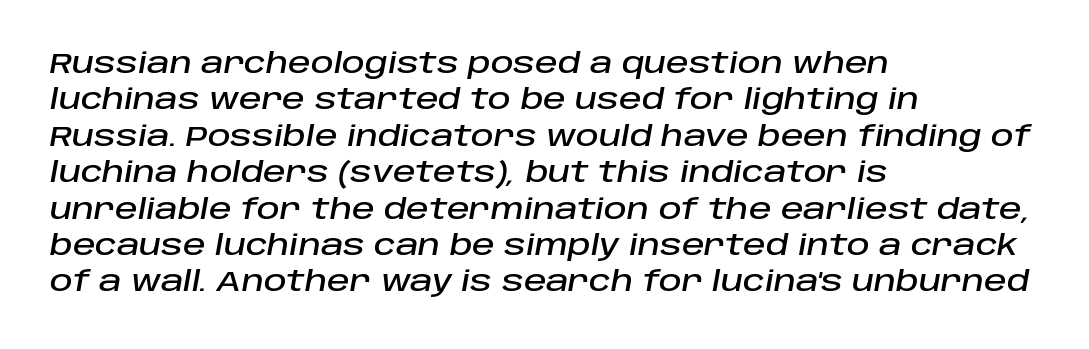
Q: Is the text italic (slanted)? A: Yes, it leans right by about 10 degrees.
Q: Is the text underlined? A: No.
Q: How is the paragraph aligned? A: Left-aligned.
Q: Is the spacing between letters normal or unusually wide? A: Normal.
Q: Is the spacing between lines tight, normal or loose? A: Normal.
Q: Width (condensed, normal, or wide)? A: Normal.
Q: Stroke contrast? A: Low.
Q: x-height? A: Large.
Q: Monospaced? A: No.
